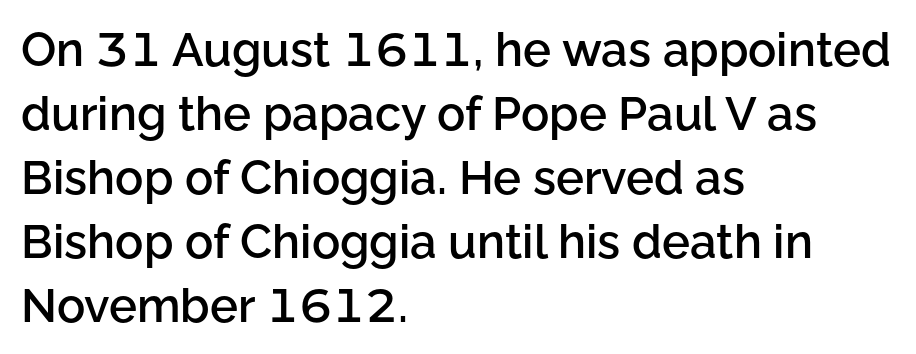
The image shows 47 px semibold sans-serif type, upright; set left-aligned, normal line spacing (1.36x), normal letter spacing, not underlined; low stroke contrast and a medium x-height.
